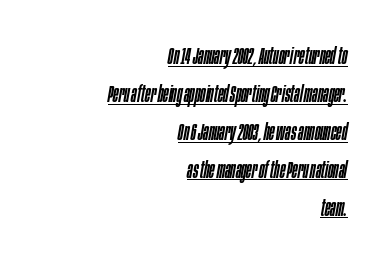
Q: Is the text italic (slanted)? A: Yes, it leans right by about 10 degrees.
Q: Is the text underlined? A: Yes.
Q: How is the paragraph aligned? A: Right-aligned.
Q: Is the spacing between letters normal or unusually wide? A: Normal.
Q: Is the spacing between lines tight, normal or loose? A: Normal.
